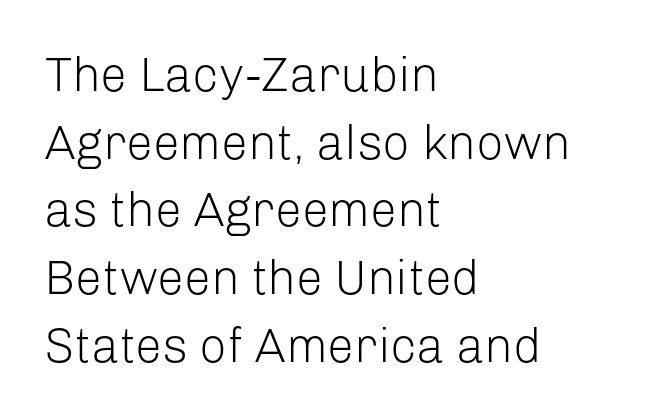
This rendering features lettering with no underline. The letters look calm and open, with moderate or lighter stems. Every stem runs plumb, perpendicular to the baseline. The characters display no serif detailing; their extremities are plain.
